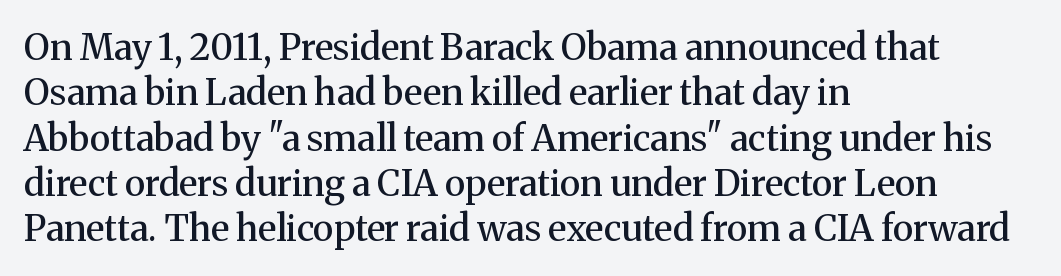
Q: Is the text bold? A: Semi-bold.
Q: Is the text italic (slanted)? A: No, it is upright.
Q: Is the typeface a serif or a sans-serif typeface? A: Serif.
Q: Is the text underlined? A: No.
Q: How is the paragraph aligned? A: Left-aligned.
Q: Is the spacing between letters normal or unusually wide? A: Normal.
Q: Is the spacing between lines tight, normal or loose? A: Normal.
Q: Width (condensed, normal, or wide)? A: Normal.
Q: Stroke contrast? A: Medium.
Q: x-height? A: Medium.
Q: Monospaced? A: No.
